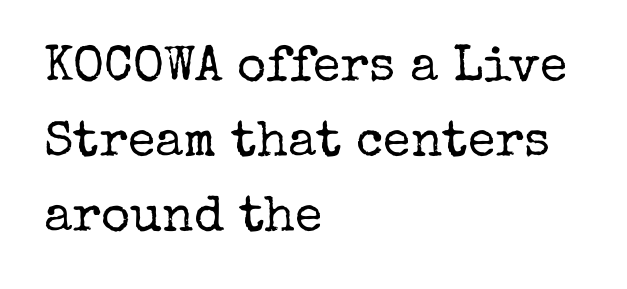
Each letter keeps its own natural width here, so spacing adapts to shape. The weight tops out at a normal text grade. Here the glyphs are tracked normally, forming tight word shapes. Nope, not italic — everything's standing straight. A clean baseline with only descenders dipping below it.
